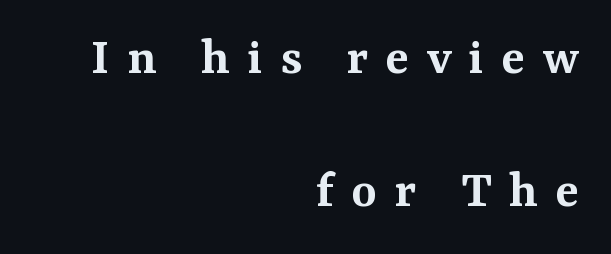
Q: Is the text bold? A: Semi-bold.
Q: Is the text italic (slanted)? A: No, it is upright.
Q: Is the typeface a serif or a sans-serif typeface? A: Serif.
Q: Is the text underlined? A: No.
Q: How is the paragraph aligned? A: Right-aligned.
Q: Is the spacing between letters normal or unusually wide? A: Unusually wide.
Q: Is the spacing between lines tight, normal or loose? A: Loose.
Q: Width (condensed, normal, or wide)? A: Normal.
Q: Stroke contrast? A: Medium.
Q: x-height? A: Medium.
Q: Monospaced? A: No.
